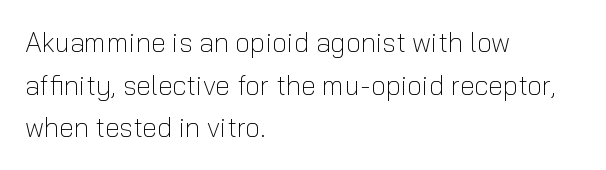
The ragged edge is on the right, which tells us the setting is flush left. Vertical strokes here are truly vertical. Heaviness? Minimal to ordinary, like unemphasized prose. Lines of text with bare space underneath.
